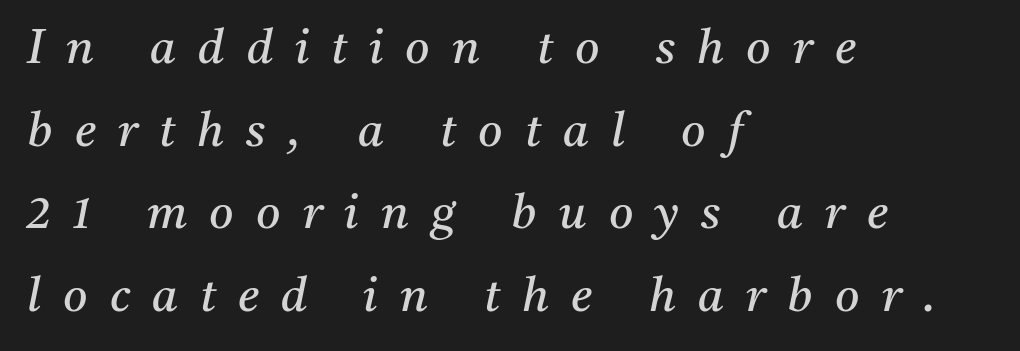
Q: Is the text bold? A: No.
Q: Is the text italic (slanted)? A: Yes, it leans right by about 11 degrees.
Q: Is the typeface a serif or a sans-serif typeface? A: Serif.
Q: Is the text underlined? A: No.
Q: How is the paragraph aligned? A: Left-aligned.
Q: Is the spacing between letters normal or unusually wide? A: Unusually wide.
Q: Width (condensed, normal, or wide)? A: Normal.
Q: Stroke contrast? A: Medium.
Q: x-height? A: Medium.
Q: Monospaced? A: No.
